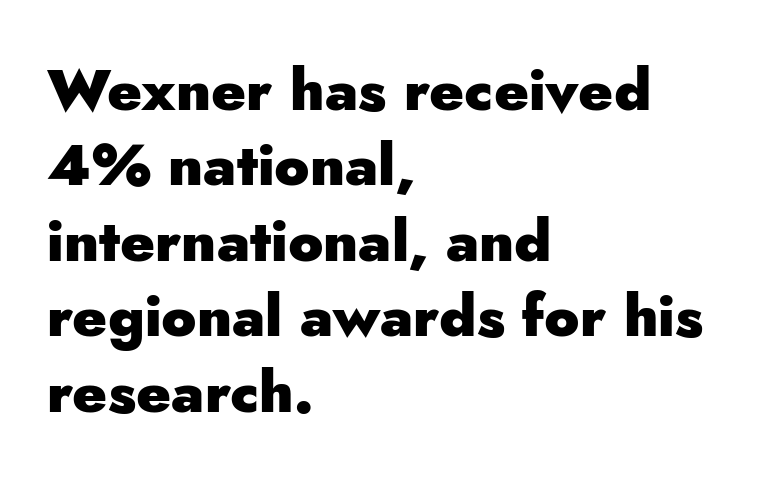
{"serif": "no", "italic": "no", "bold": "yes", "weight": "heavy", "width": "normal", "stroke_contrast": "low", "x_height": "small", "monospaced": "no", "underline": "no", "align": "left", "line_spacing": "normal", "line_spacing_ratio": 1.3, "letter_spacing": "normal", "letter_spacing_em": 0.0, "glyph_px": 58}
